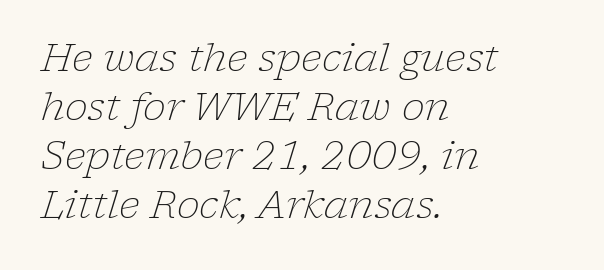
The image shows 39 px light serif type, italic (leaning right); set left-aligned, normal line spacing (1.26x), normal letter spacing, not underlined; low stroke contrast and a medium x-height.
